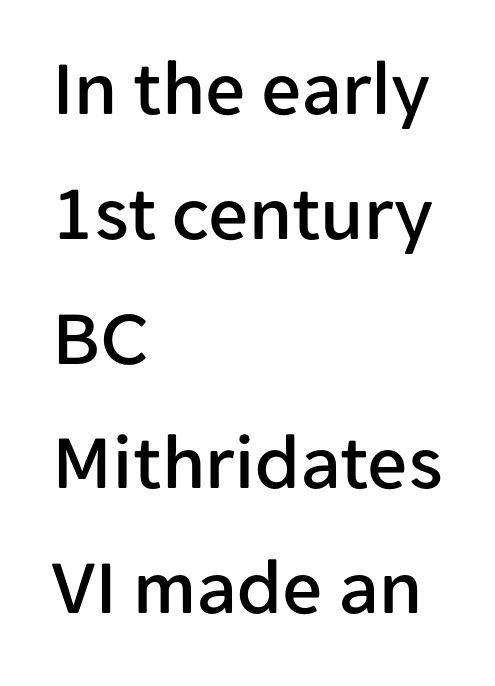
{"serif": "no", "italic": "no", "width": "normal", "stroke_contrast": "low", "x_height": "medium", "monospaced": "no", "underline": "no", "align": "left", "line_spacing": "normal", "line_spacing_ratio": 1.58, "letter_spacing": "normal", "letter_spacing_em": 0.0, "glyph_px": 79}
